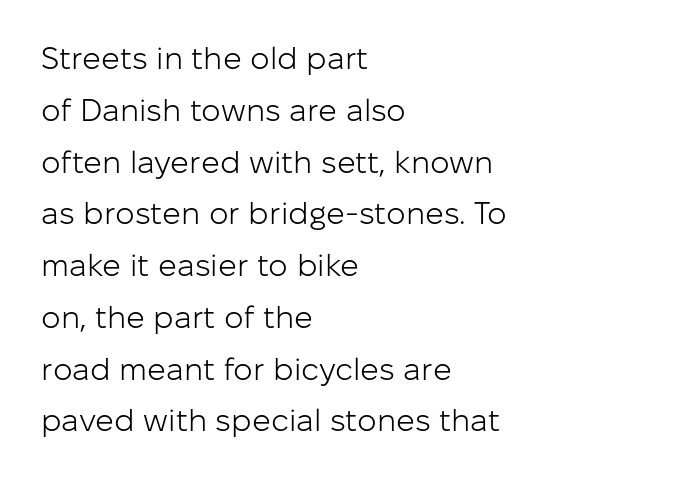
You can tell from the bare stems that sans-serif type was used. A student would call this left alignment; a typographer would say flush left, rag right. Stroke mass is kept to a normal reading level or below. Words appear dense and cohesive because spacing is normal. Every stem runs plumb, perpendicular to the baseline.
